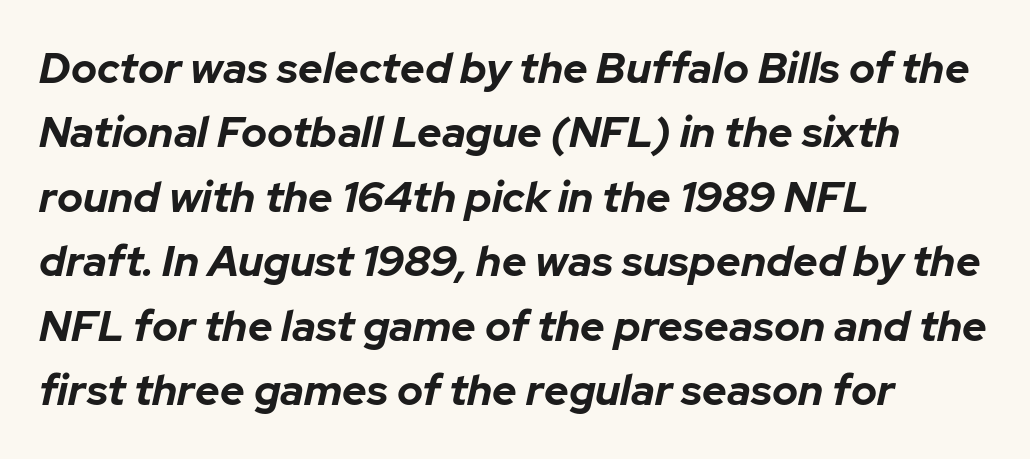
Q: Is the text bold? A: Yes.
Q: Is the text italic (slanted)? A: Yes, it leans right by about 12 degrees.
Q: Is the text underlined? A: No.
Q: How is the paragraph aligned? A: Left-aligned.
Q: Is the spacing between letters normal or unusually wide? A: Normal.
Q: Is the spacing between lines tight, normal or loose? A: Normal.
Q: Width (condensed, normal, or wide)? A: Normal.
Q: Stroke contrast? A: Low.
Q: x-height? A: Medium.
Q: Monospaced? A: No.
